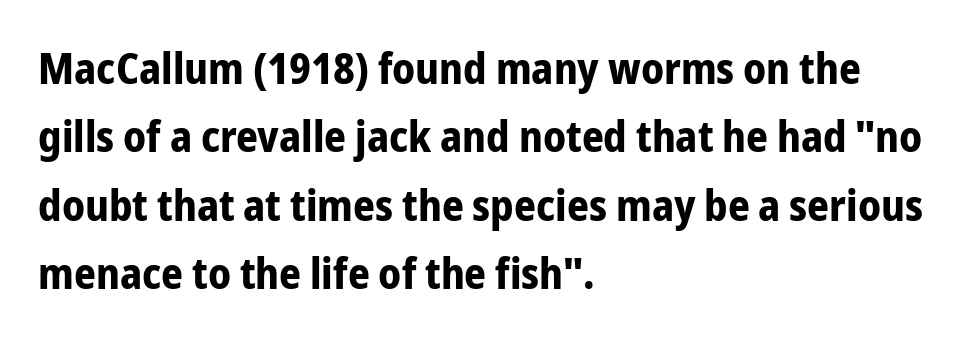
The image shows 43 px bold, condensed sans-serif type, upright; set left-aligned, normal line spacing (1.59x), normal letter spacing, not underlined; low stroke contrast and a medium x-height.
